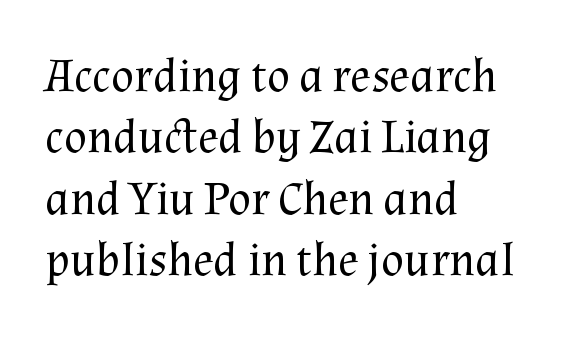
The image shows 48 px regular-weight type, upright; set left-aligned, normal line spacing (1.28x), normal letter spacing, not underlined; medium stroke contrast and a medium x-height.
